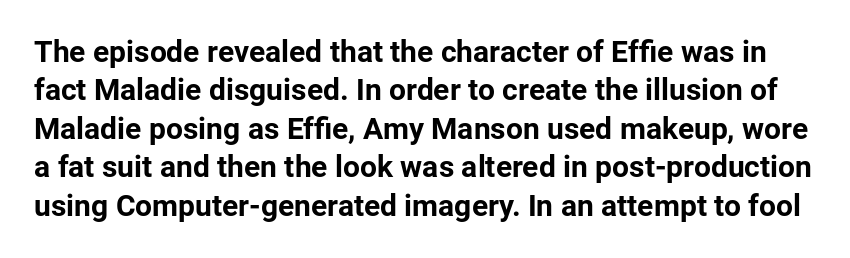
The image shows 30 px bold sans-serif type, upright; set normal line spacing (1.28x), normal letter spacing, not underlined; low stroke contrast and a medium x-height.
